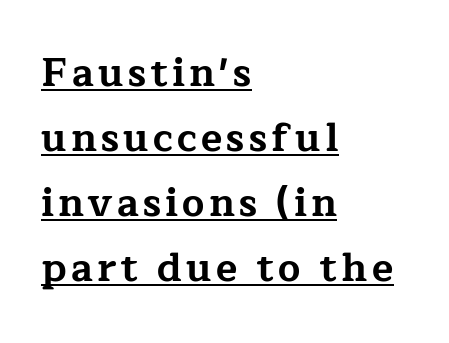
The image shows 39 px bold, wide serif type, upright; set left-aligned, normal line spacing (1.67x), underlined; low stroke contrast and a medium x-height.
